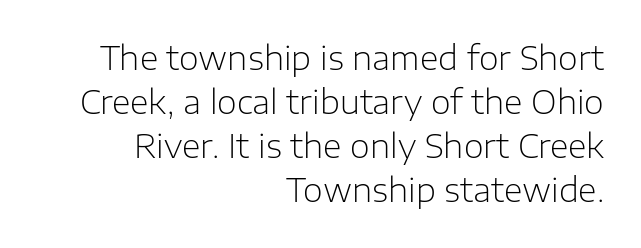
The image shows 32 px light sans-serif type, upright; set right-aligned, normal line spacing (1.38x), normal letter spacing, not underlined; low stroke contrast and a medium x-height.
